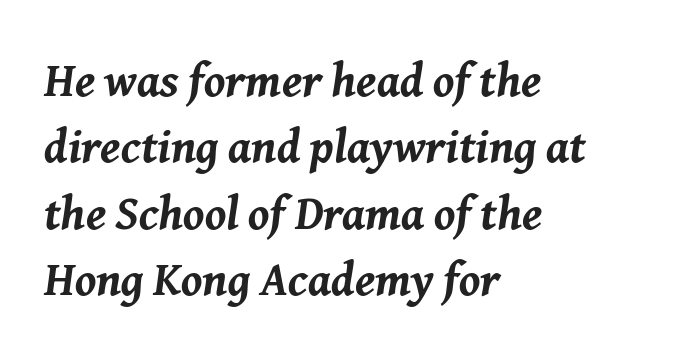
A clean baseline with only descenders dipping below it. The face used here is rendered with its standard letterfit. Alignment: flush left. You could not count columns in this text — the font is proportionally spaced. The vertical gap from one line to the next is medium. How heavy is the stroke? Heavy — this is a bold.
